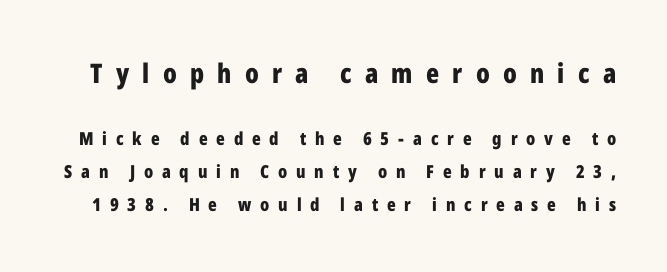
The image shows 27 px bold type, upright; set line spacing 1.85x, unusually wide letter spacing (+0.49 em), not underlined; the first (top) block is 1.5x larger.
